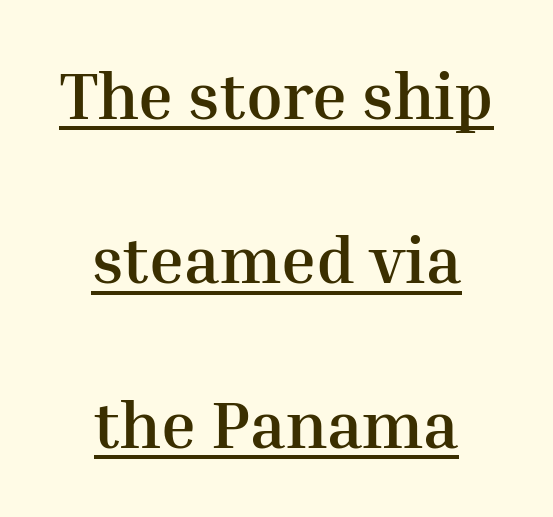
Q: Is the text bold? A: Yes.
Q: Is the text italic (slanted)? A: No, it is upright.
Q: Is the typeface a serif or a sans-serif typeface? A: Serif.
Q: Is the text underlined? A: Yes.
Q: How is the paragraph aligned? A: Centered.
Q: Is the spacing between letters normal or unusually wide? A: Normal.
Q: Is the spacing between lines tight, normal or loose? A: Loose.
Q: Width (condensed, normal, or wide)? A: Normal.
Q: Stroke contrast? A: Medium.
Q: x-height? A: Medium.
Q: Monospaced? A: No.
